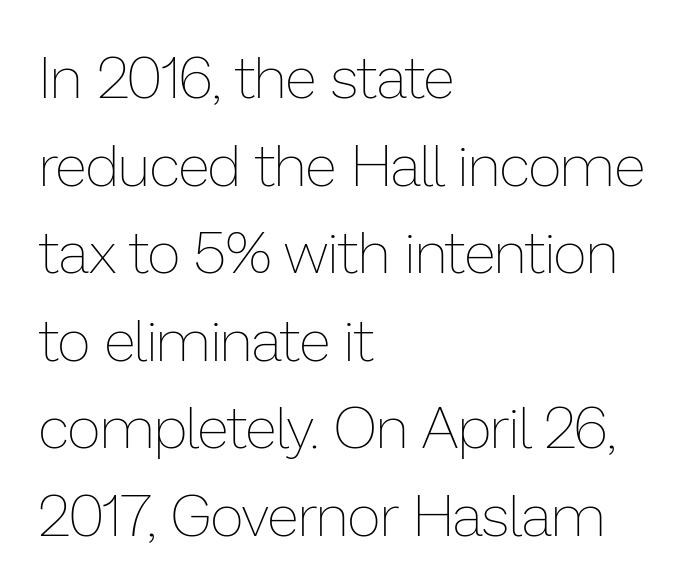
{"italic": "no", "bold": "no", "weight": "thin", "width": "normal", "stroke_contrast": "low", "x_height": "medium", "monospaced": "no", "underline": "no", "align": "left", "line_spacing": "normal", "line_spacing_ratio": 1.51, "letter_spacing": "normal", "letter_spacing_em": 0.0, "glyph_px": 58}
